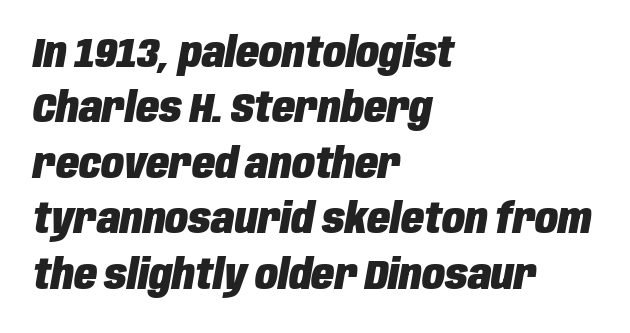
Spacing verdict: proportional, widths tailored to each character. A student would call this left alignment; a typographer would say flush left, rag right. Students, observe: this is what conventionally led text looks like. Honestly, there is no underline to notice here at all.
